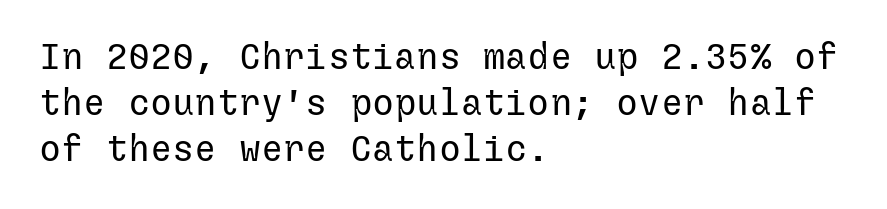
{"serif": "no", "italic": "no", "bold": "no", "weight": "regular", "width": "normal", "stroke_contrast": "low", "x_height": "medium", "underline": "no", "align": "left", "line_spacing": "normal", "line_spacing_ratio": 1.25, "letter_spacing": "normal", "letter_spacing_em": 0.0, "glyph_px": 37}
